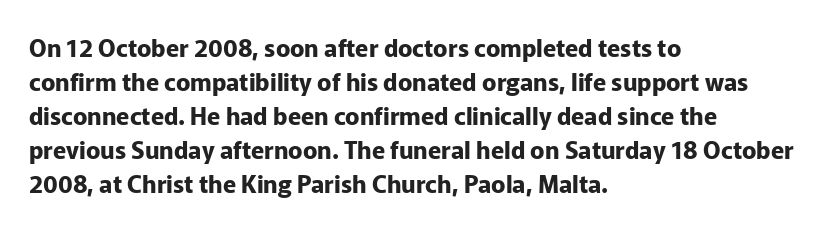
Q: Is the text bold? A: Yes.
Q: Is the text italic (slanted)? A: No, it is upright.
Q: Is the text underlined? A: No.
Q: How is the paragraph aligned? A: Left-aligned.
Q: Is the spacing between letters normal or unusually wide? A: Normal.
Q: Is the spacing between lines tight, normal or loose? A: Normal.
